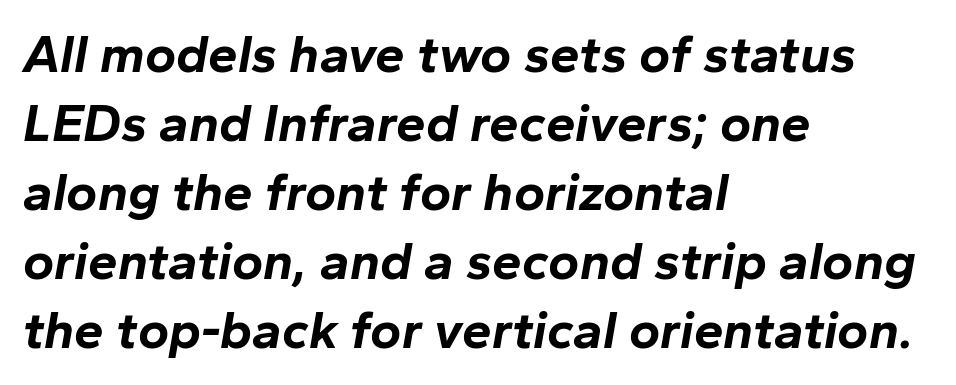
The image shows 53 px bold type, italic (leaning right); set left-aligned, normal line spacing (1.3x), normal letter spacing, not underlined; low stroke contrast and a medium x-height.
